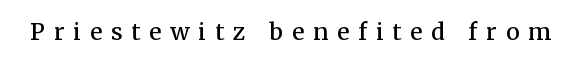
{"italic": "no", "bold": "semi", "underline": "no", "letter_spacing": "wide", "letter_spacing_em": 0.39, "glyph_px": 23}
